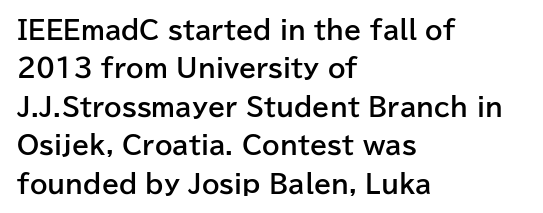
The image shows 25 px bold type, upright; set left-aligned, normal line spacing (1.54x), normal letter spacing, not underlined.
